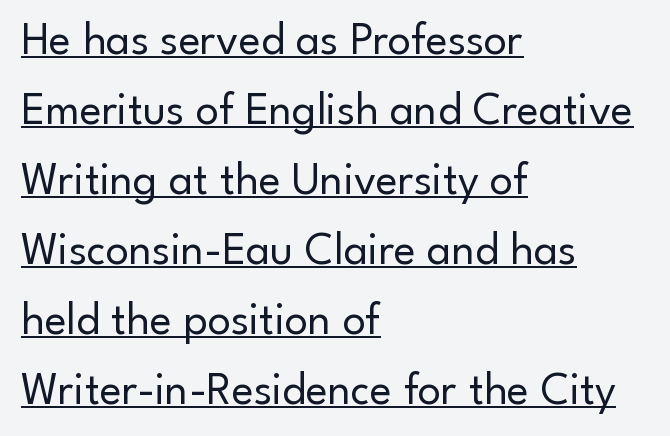
The image shows 46 px regular-weight sans-serif type, upright; set left-aligned, normal line spacing (1.52x), normal letter spacing, underlined; low stroke contrast and a small x-height.
